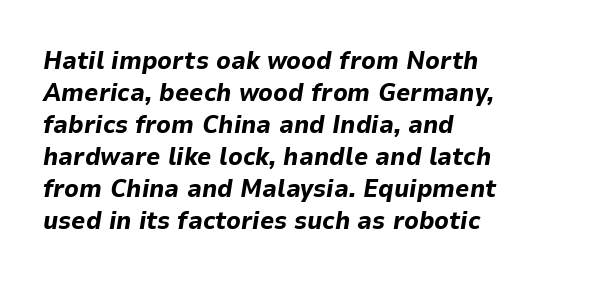
Q: Is the text bold? A: Yes.
Q: Is the text italic (slanted)? A: Yes, it leans right by about 9 degrees.
Q: Is the text underlined? A: No.
Q: How is the paragraph aligned? A: Left-aligned.
Q: Is the spacing between letters normal or unusually wide? A: Normal.
Q: Is the spacing between lines tight, normal or loose? A: Normal.
